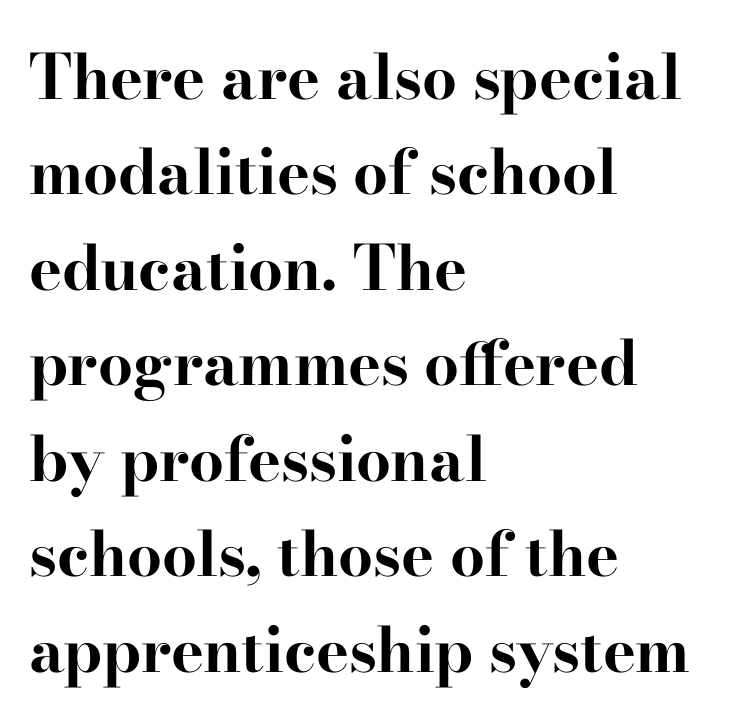
Short and long lines alike share a common starting point at left. This is the regular roman posture of the typeface. Vertically, the passage feels balanced, rows spaced as you'd expect. The passage shown is typed in a proportional face where columns would drift.
